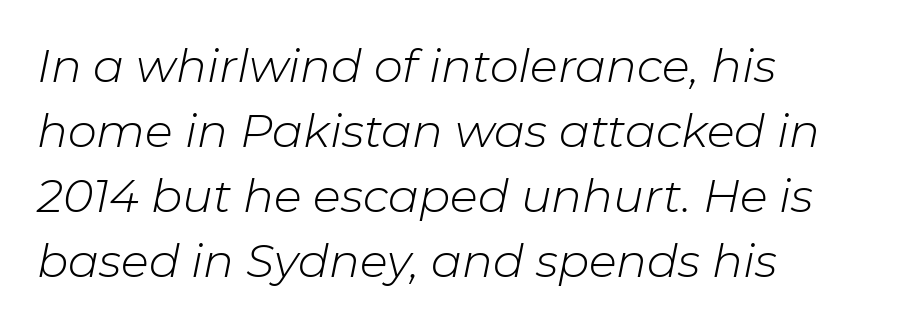
Students, observe: this is what conventionally led text looks like. This sample is left-justified, so line endings fall wherever the words run out. A typesetter would call this zero additional tracking. No extra ink here — the face is not bold. Is the type slanted? Yes — the strokes lean at a clear angle.
